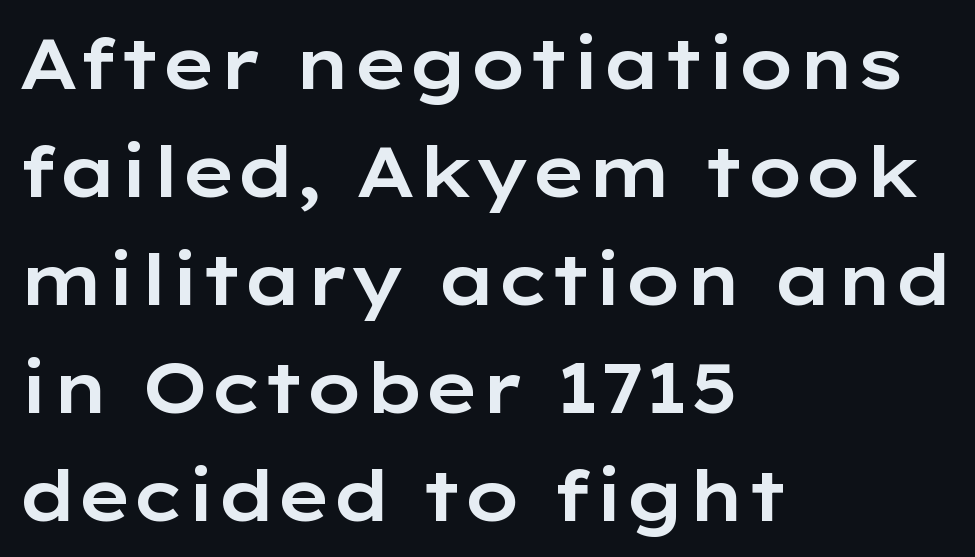
Q: Is the text italic (slanted)? A: No, it is upright.
Q: Is the typeface a serif or a sans-serif typeface? A: Sans-serif.
Q: Is the text underlined? A: No.
Q: How is the paragraph aligned? A: Left-aligned.
Q: Is the spacing between letters normal or unusually wide? A: Normal.
Q: Is the spacing between lines tight, normal or loose? A: Normal.
Q: Width (condensed, normal, or wide)? A: Wide.
Q: Stroke contrast? A: Low.
Q: x-height? A: Medium.
Q: Monospaced? A: No.
